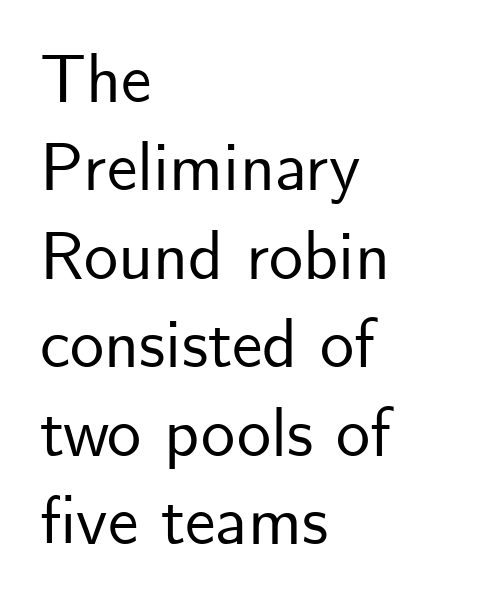
Looks like regular typesetting: each glyph gets only the width it needs. Reading down the block, your eye returns to a fixed left position each line. Do the letters lean? They stand straight. This sample uses plain, unmodified letter spacing. No word sits above an underline.
